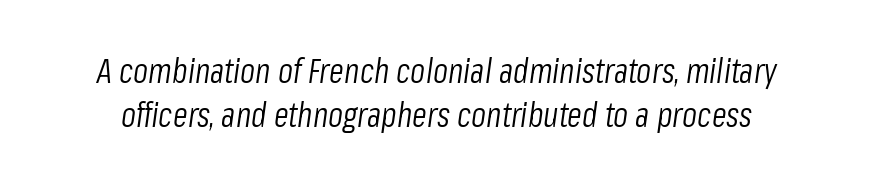
It's the slanting kind of type. No heavy texture on the line: the type isn't bold. Nobody drew a line under any word here. Each word holds together tightly as a unit, with standard inter-letter gaps. Regarding leading, the lines here are spaced in the standard way.
